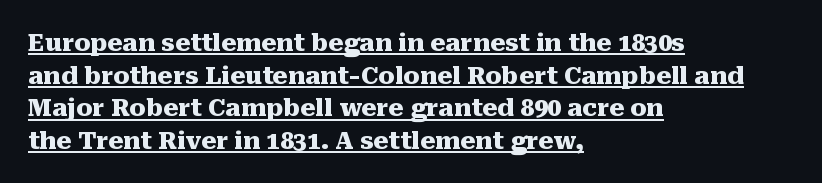
{"italic": "no", "bold": "yes", "underline": "yes", "align": "left", "line_spacing": "normal", "line_spacing_ratio": 1.36, "letter_spacing": "normal", "letter_spacing_em": 0.0, "glyph_px": 24}
